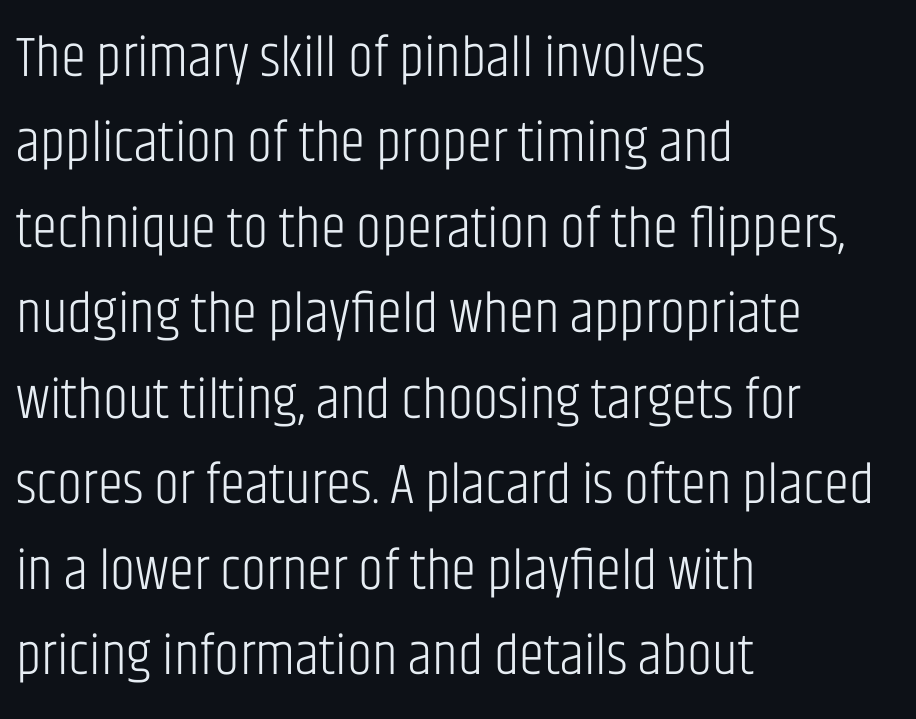
{"serif": "no", "italic": "no", "bold": "no", "weight": "light", "width": "condensed", "stroke_contrast": "low", "x_height": "large", "monospaced": "no", "underline": "no", "align": "left", "line_spacing": "normal", "line_spacing_ratio": 1.5, "letter_spacing": "normal", "letter_spacing_em": 0.0, "glyph_px": 57}
